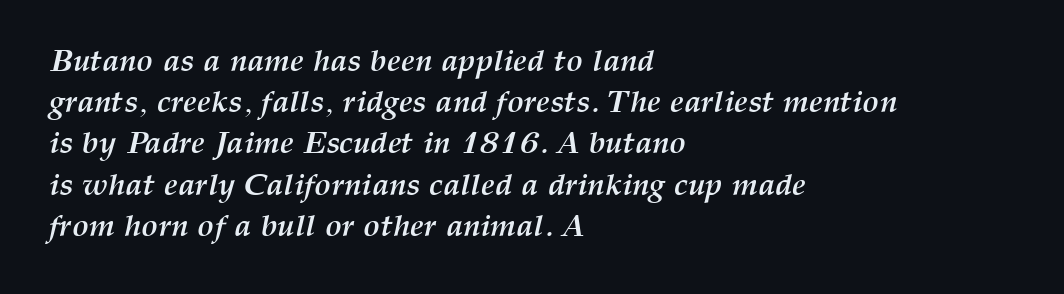
The space between consecutive lines is moderate. The string is rendered with underlining switched off. The lettering tilts uniformly, giving the passage an italic look. Bold? Absolutely — the strokes are thick and heavy. One-word summary of the alignment: left. Looks like regular typesetting: each glyph gets only the width it needs.
